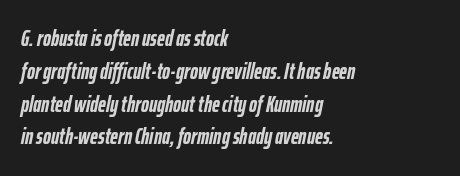
The image shows 22 px bold type, italic (leaning right); set left-aligned, normal line spacing (1.49x), normal letter spacing, not underlined.
